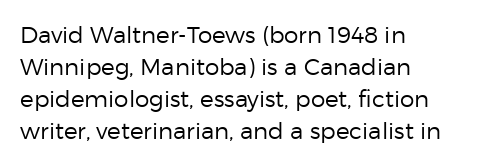
Caption: standard tracking, unaltered. Does the leading feel generous? No, just average. The lines are quadded left. Check the space under the baseline: it is left empty.
